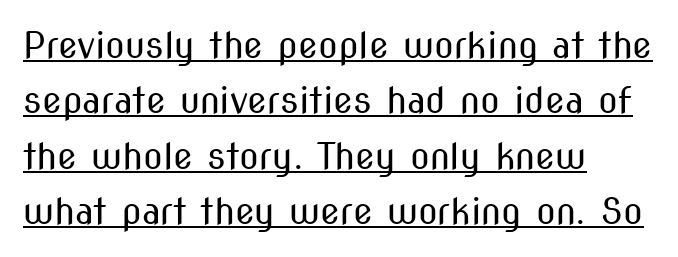
Which margin do the lines hug? The left one — the right edge is uneven. Successive baselines arrive at the customary interval. The horizontal fit of the characters is conventional and even. Nothing heavy about these letters — not bold at all. Classification — sans serif.
